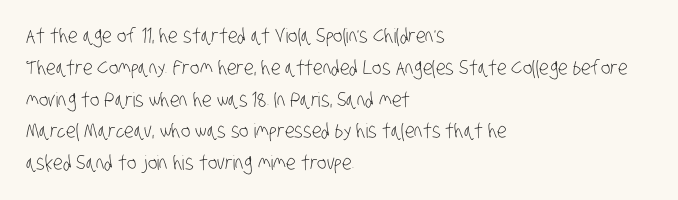
Q: Is the text bold? A: No.
Q: Is the text underlined? A: No.
Q: How is the paragraph aligned? A: Left-aligned.
Q: Is the spacing between letters normal or unusually wide? A: Normal.
Q: Is the spacing between lines tight, normal or loose? A: Normal.
